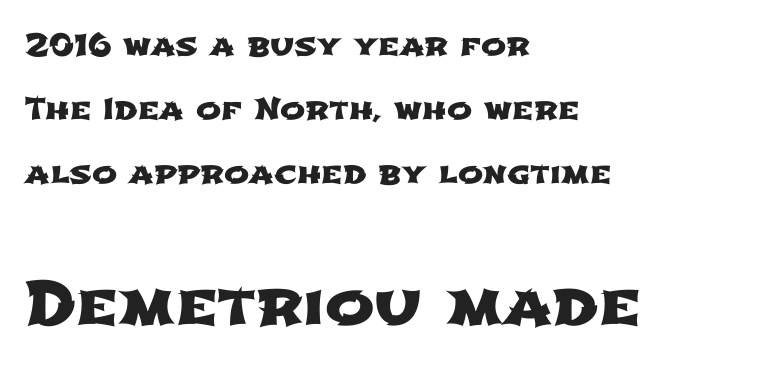
Horizontally, the lines are justified to the leading edge only. The rendering uses natural spacing where letterforms have individual widths. The glyphs are unaccompanied by any horizontal stroke below them. Two sizes are in play, and the larger belongs to the second block.
